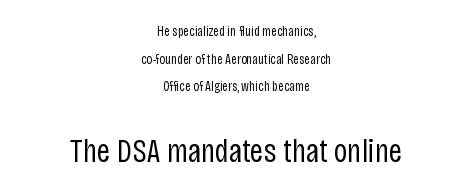
Tall strokes in this sample are plumb rather than angled. If you squint, the bottom block still reads clearly — it's the larger of the two. A light-to-regular cut is what we see here. A centered setting, common on invitations and titles, is used for this passage.
